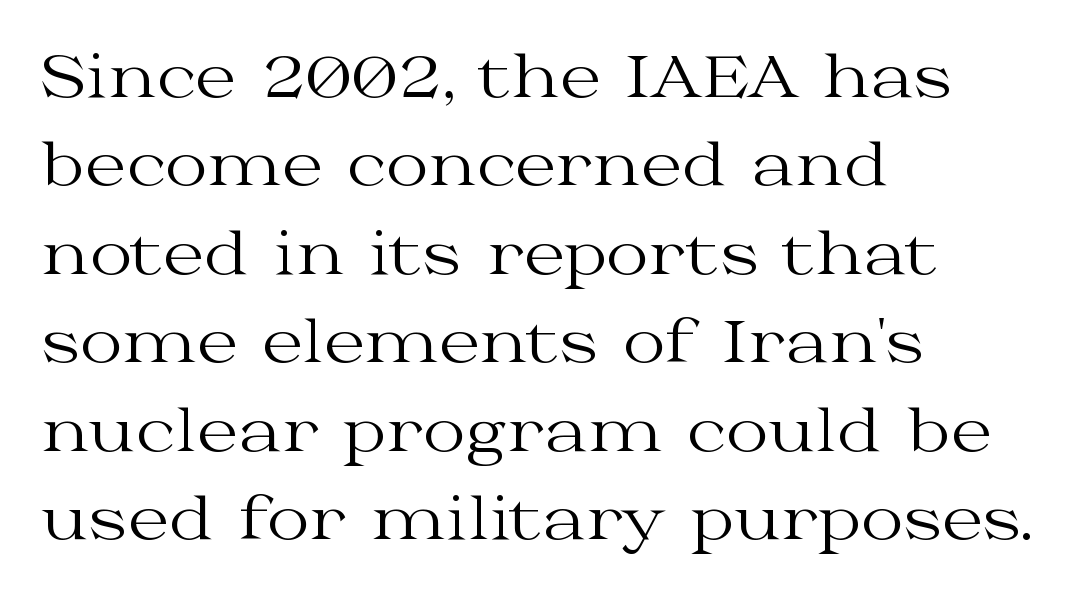
{"serif": "yes", "italic": "no", "bold": "no", "weight": "regular", "width": "wide", "stroke_contrast": "medium", "x_height": "medium", "monospaced": "no", "underline": "no", "align": "left", "line_spacing": "normal", "line_spacing_ratio": 1.5, "letter_spacing": "normal", "letter_spacing_em": 0.0, "glyph_px": 59}
